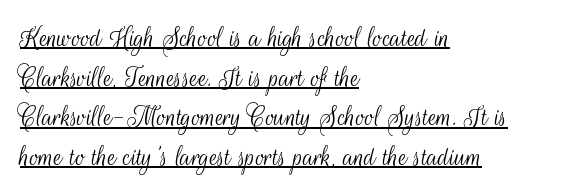
The image shows 30 px light, condensed sans-serif type; set left-aligned, normal line spacing (1.32x), normal letter spacing, underlined; medium stroke contrast and a small x-height.
